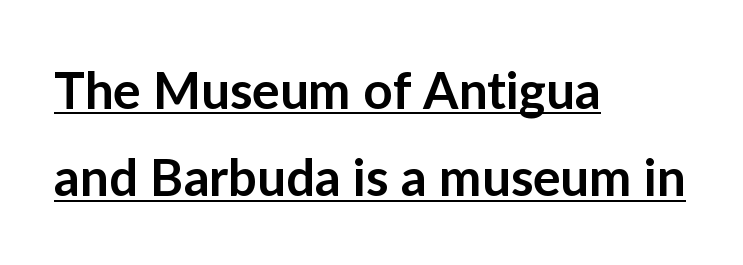
Each word holds together tightly as a unit, with standard inter-letter gaps. Short and long lines alike share a common starting point at left. The specimen includes a rule beneath the text block's lines. Looks like regular typesetting: each glyph gets only the width it needs.
